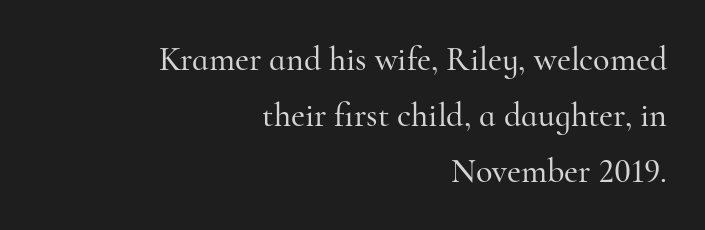
All the whitespace from short lines collects on the left. The letterforms sit shoulder to shoulder at normal distance. In terms of posture, this sample is upright. Each letter's strokes conclude with small projecting serifs.
